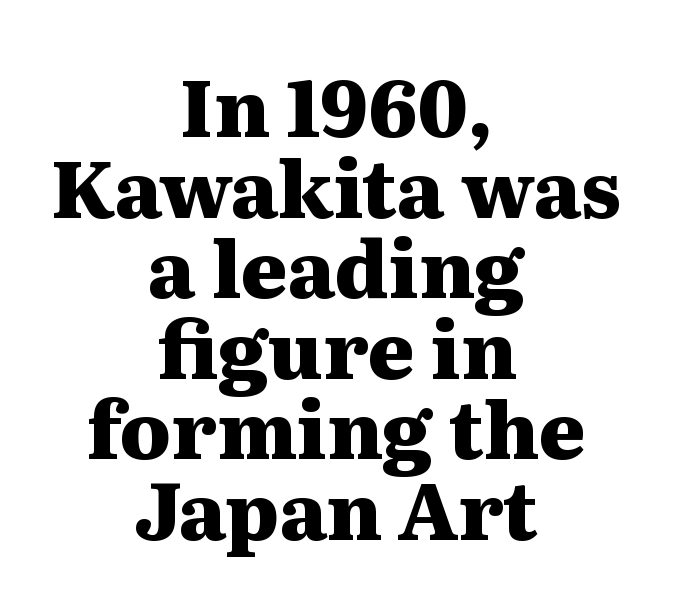
The image shows 79 px heavy, wide serif type, upright; set centered, tight line spacing (1.02x), normal letter spacing, not underlined; medium stroke contrast and a medium x-height.
